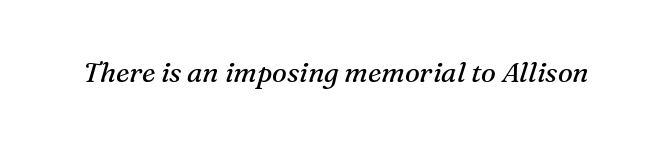
{"serif": "yes", "italic": "yes", "lean": "right", "slant_degrees": 16, "bold": "no", "weight": "regular", "width": "normal", "stroke_contrast": "medium", "x_height": "medium", "monospaced": "no", "underline": "no", "letter_spacing": "normal", "letter_spacing_em": 0.0, "glyph_px": 28}
